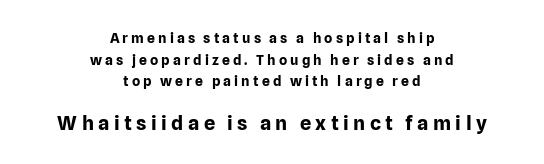
The image shows 20 px bold type, upright; set centered, normal line spacing (1.54x), unusually wide letter spacing (+0.22 em), not underlined; the second (bottom) block is 1.43x larger.
